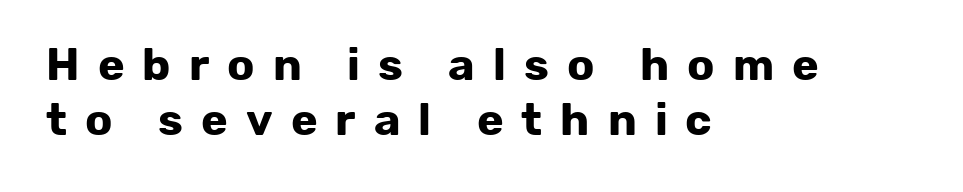
Q: Is the text bold? A: Yes.
Q: Is the text italic (slanted)? A: No, it is upright.
Q: Is the typeface a serif or a sans-serif typeface? A: Sans-serif.
Q: Is the text underlined? A: No.
Q: How is the paragraph aligned? A: Left-aligned.
Q: Is the spacing between letters normal or unusually wide? A: Unusually wide.
Q: Width (condensed, normal, or wide)? A: Normal.
Q: Stroke contrast? A: Low.
Q: x-height? A: Medium.
Q: Monospaced? A: No.
